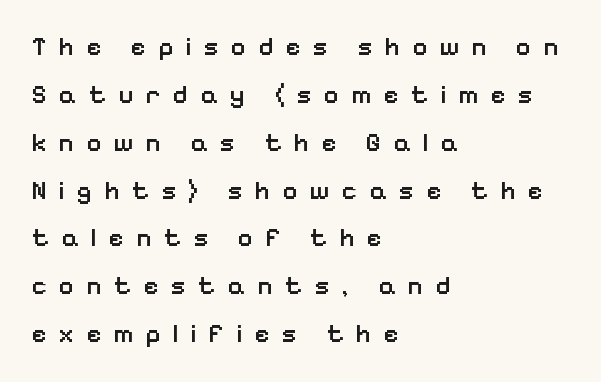
Inter-character spacing is expanded well beyond the font's built-in metrics. The passage shown is not underscored anywhere. One-word summary of the alignment: left. This is the regular roman posture of the typeface. Look at the stroke-to-counter ratio: somewhat heavy, a semibold.
